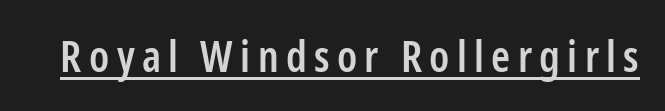
Q: Is the text bold? A: Semi-bold.
Q: Is the text italic (slanted)? A: No, it is upright.
Q: Is the typeface a serif or a sans-serif typeface? A: Sans-serif.
Q: Is the text underlined? A: Yes.
Q: Width (condensed, normal, or wide)? A: Condensed.
Q: Stroke contrast? A: Low.
Q: x-height? A: Medium.
Q: Monospaced? A: No.
